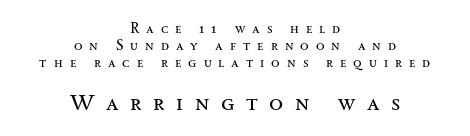
Q: Is the text bold? A: No.
Q: Is the text italic (slanted)? A: No, it is upright.
Q: Is the text underlined? A: No.
Q: How is the paragraph aligned? A: Centered.
Q: Is the spacing between letters normal or unusually wide? A: Unusually wide.
Q: Which block of text is set in a larger size, the first (top) or the second (bottom)? A: The second (bottom) one.
